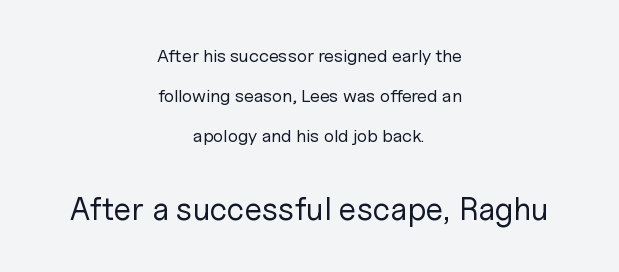
The image shows 32 px regular-weight sans-serif type, upright; set centered, loose line spacing (2.21x), normal letter spacing, not underlined; the second (bottom) block is 1.78x larger; low stroke contrast and a medium x-height.
